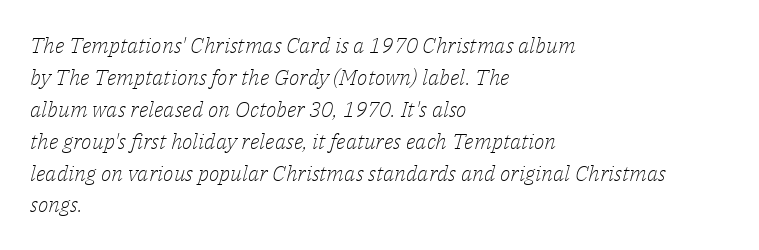
The image shows 22 px text type, italic (leaning right); set left-aligned, normal line spacing (1.45x), normal letter spacing, not underlined.
